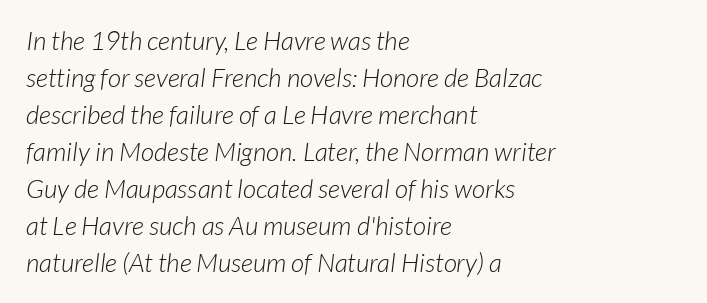
Standard letterfit; no display-style spreading of the glyphs. Stems here are at most as thick as an everyday book face. Lines of text with bare space underneath. This sample is left-justified, so line endings fall wherever the words run out. One glance says typical: line gaps are just what's usual.
